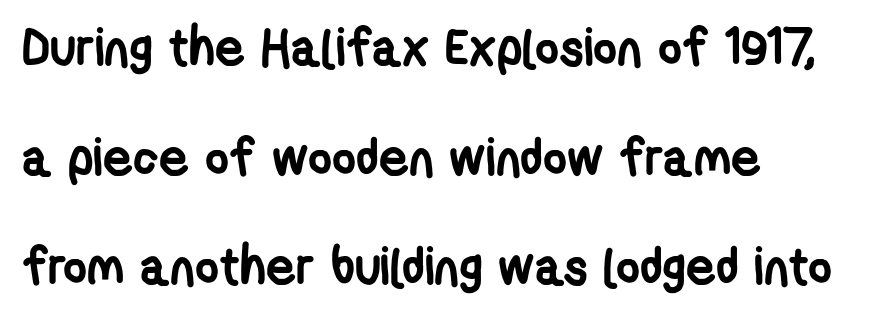
Q: Is the text bold? A: Yes.
Q: Is the typeface a serif or a sans-serif typeface? A: Sans-serif.
Q: Is the text underlined? A: No.
Q: How is the paragraph aligned? A: Left-aligned.
Q: Is the spacing between letters normal or unusually wide? A: Normal.
Q: Is the spacing between lines tight, normal or loose? A: Loose.
Q: Width (condensed, normal, or wide)? A: Condensed.
Q: Stroke contrast? A: Low.
Q: x-height? A: Medium.
Q: Monospaced? A: No.
